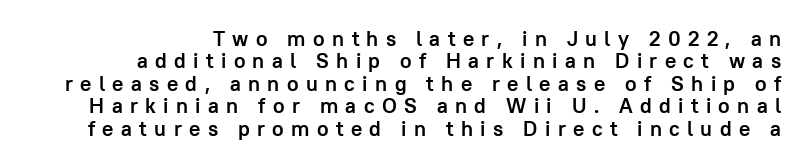
The image shows 21 px bold type, upright; set tight line spacing (1.07x), unusually wide letter spacing (+0.35 em), not underlined.
